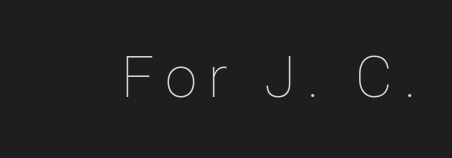
Q: Is the text bold? A: No.
Q: Is the text italic (slanted)? A: No, it is upright.
Q: Is the text underlined? A: No.
Q: Width (condensed, normal, or wide)? A: Normal.
Q: Stroke contrast? A: Low.
Q: x-height? A: Medium.
Q: Monospaced? A: No.
